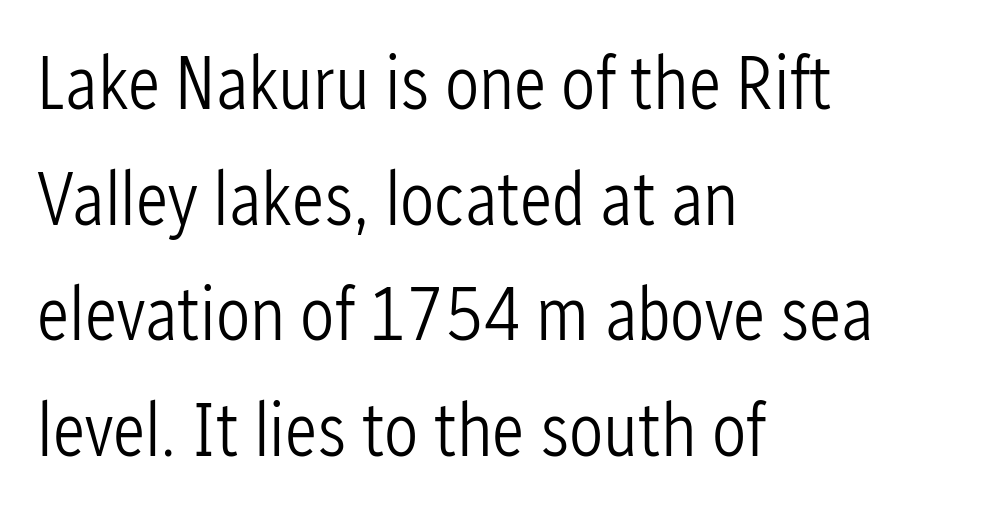
{"serif": "no", "italic": "no", "bold": "no", "weight": "light", "width": "condensed", "stroke_contrast": "low", "x_height": "medium", "monospaced": "no", "underline": "no", "align": "left", "line_spacing": "normal", "line_spacing_ratio": 1.52, "letter_spacing": "normal", "letter_spacing_em": 0.0, "glyph_px": 76}
